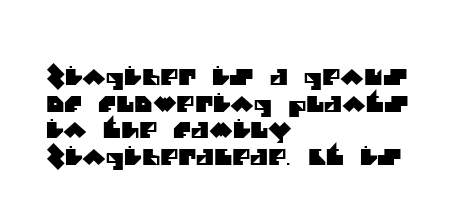
The image shows 22 px text type; set left-aligned, line spacing 1.21x, normal letter spacing, not underlined.
